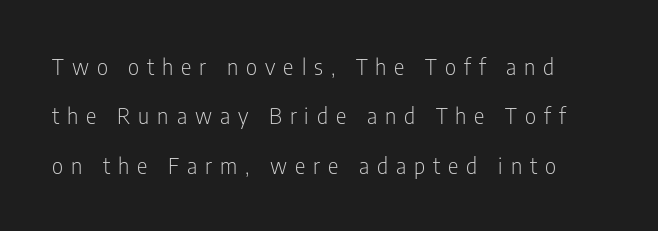
The image shows 22 px text type, upright; set loose line spacing (2.25x), unusually wide letter spacing (+0.36 em), not underlined.
